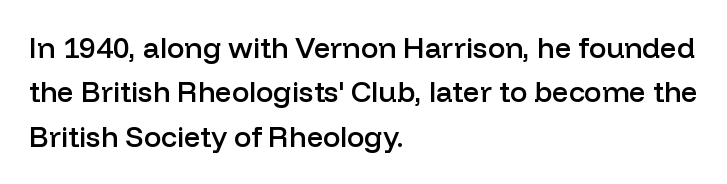
Every stem runs plumb, perpendicular to the baseline. The line-height multiplier appears to be the usual default. A typesetter would call this proportional, since set widths differ per character. Which margin do the lines hug? The left one — the right edge is uneven. The sample has been set in demibold, a notch under bold.
